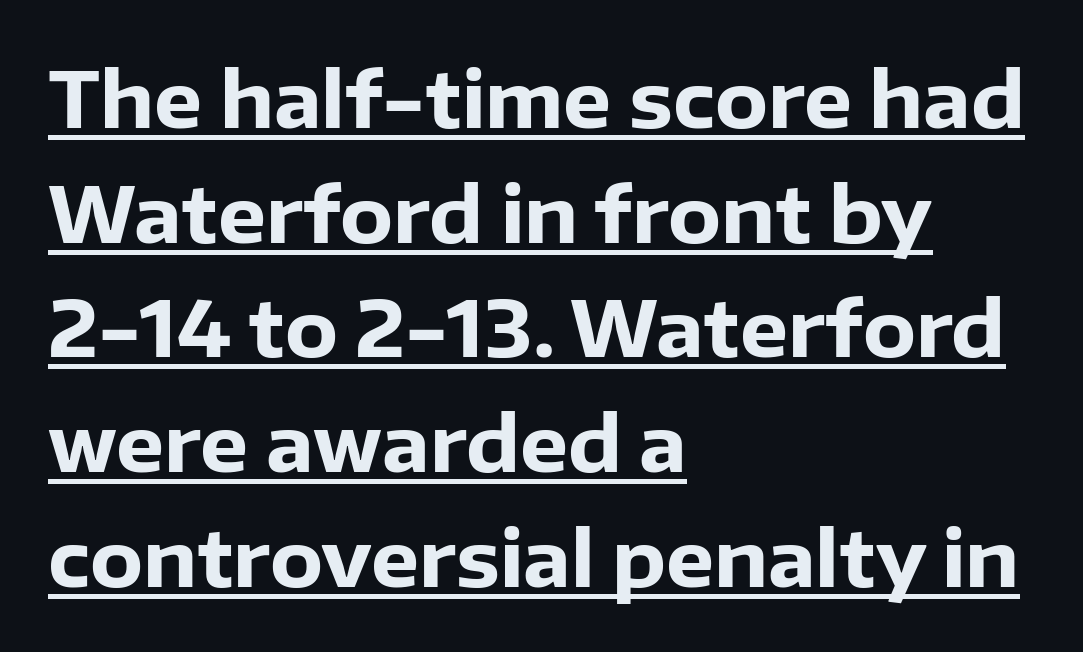
Summary of vertical rhythm: regular, with standard interline spacing. The ragged edge is on the right, which tells us the setting is flush left. Each letter keeps its own natural width here, so spacing adapts to shape. The face used here has the dense, thick strokes of a bold.
